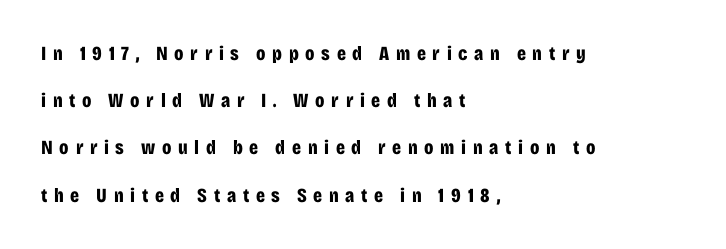
{"italic": "no", "bold": "yes", "underline": "no", "align": "left", "line_spacing": "loose", "line_spacing_ratio": 2.36, "letter_spacing": "wide", "letter_spacing_em": 0.33, "glyph_px": 20}
